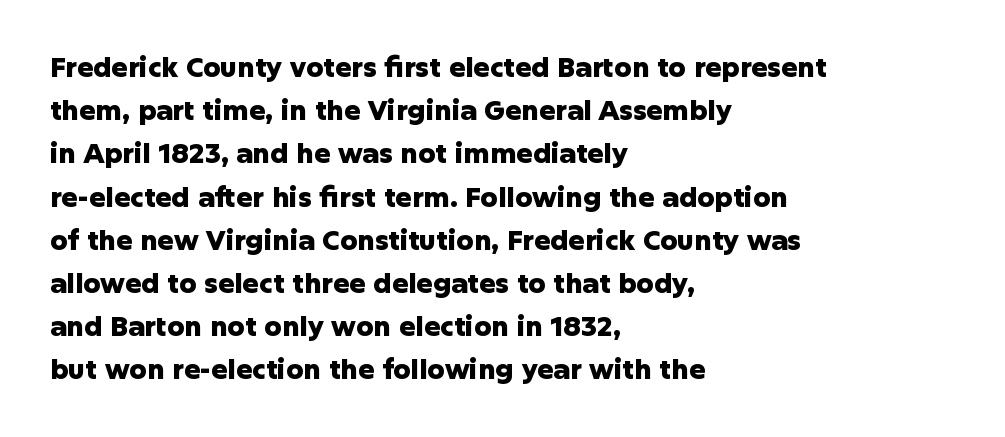
The image shows 27 px bold type, upright; set left-aligned, normal line spacing (1.6x), normal letter spacing, not underlined.
